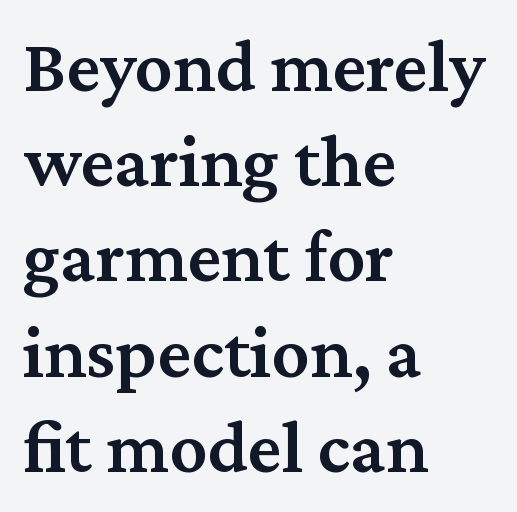
Q: Is the text bold? A: Semi-bold.
Q: Is the text italic (slanted)? A: No, it is upright.
Q: Is the typeface a serif or a sans-serif typeface? A: Serif.
Q: Is the text underlined? A: No.
Q: How is the paragraph aligned? A: Left-aligned.
Q: Is the spacing between letters normal or unusually wide? A: Normal.
Q: Is the spacing between lines tight, normal or loose? A: Normal.
Q: Width (condensed, normal, or wide)? A: Normal.
Q: Stroke contrast? A: Medium.
Q: x-height? A: Medium.
Q: Monospaced? A: No.
